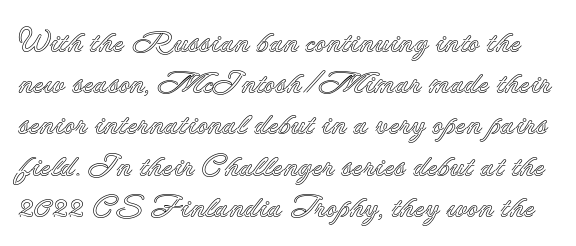
{"width": "normal", "x_height": "small", "monospaced": "no", "underline": "no", "line_spacing": "normal", "line_spacing_ratio": 1.33, "letter_spacing": "normal", "letter_spacing_em": 0.0, "glyph_px": 31}
